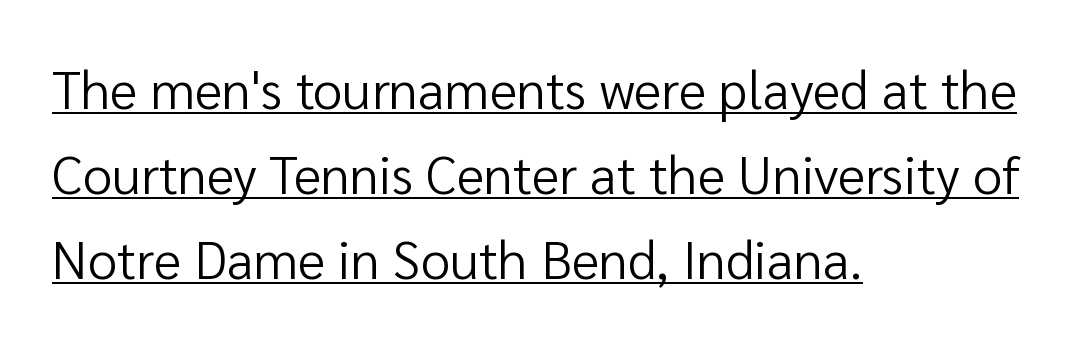
{"serif": "no", "italic": "no", "bold": "no", "weight": "regular", "width": "normal", "stroke_contrast": "low", "x_height": "medium", "monospaced": "no", "underline": "yes", "align": "left", "line_spacing": "normal", "line_spacing_ratio": 1.6, "letter_spacing": "normal", "letter_spacing_em": 0.0, "glyph_px": 53}
